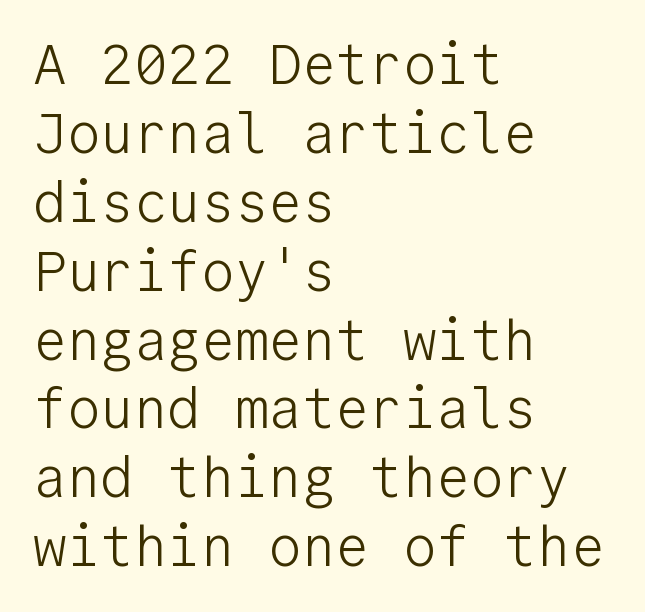
{"serif": "no", "italic": "no", "bold": "no", "weight": "light", "width": "normal", "stroke_contrast": "low", "x_height": "medium", "monospaced": "yes", "underline": "no", "align": "left", "line_spacing_ratio": 1.23, "letter_spacing": "normal", "letter_spacing_em": 0.0, "glyph_px": 56}
